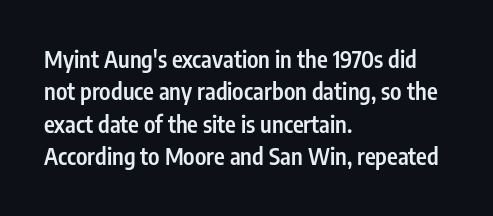
Q: Is the text bold? A: Semi-bold.
Q: Is the text italic (slanted)? A: No, it is upright.
Q: Is the text underlined? A: No.
Q: How is the paragraph aligned? A: Left-aligned.
Q: Is the spacing between letters normal or unusually wide? A: Normal.
Q: Is the spacing between lines tight, normal or loose? A: Normal.
